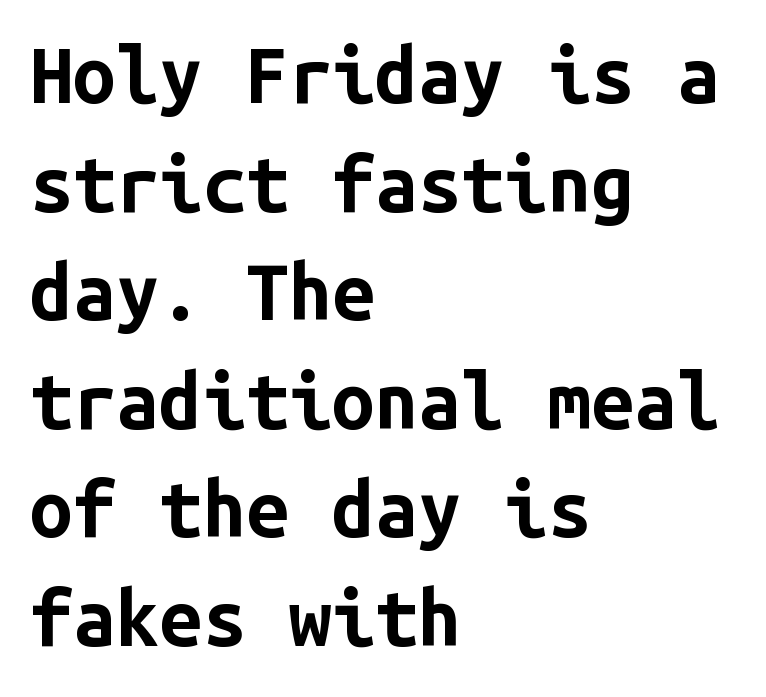
Q: Is the text bold? A: Yes.
Q: Is the text italic (slanted)? A: No, it is upright.
Q: Is the typeface a serif or a sans-serif typeface? A: Sans-serif.
Q: Is the text underlined? A: No.
Q: How is the paragraph aligned? A: Left-aligned.
Q: Is the spacing between letters normal or unusually wide? A: Normal.
Q: Is the spacing between lines tight, normal or loose? A: Normal.
Q: Width (condensed, normal, or wide)? A: Normal.
Q: Stroke contrast? A: Low.
Q: x-height? A: Medium.
Q: Monospaced? A: Yes.
